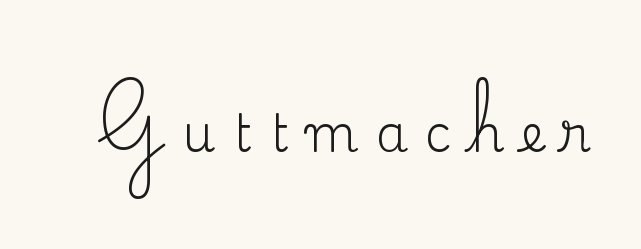
The image shows 52 px regular-weight serif type, upright; set unusually wide letter spacing (+0.33 em), not underlined; medium stroke contrast and a small x-height.
